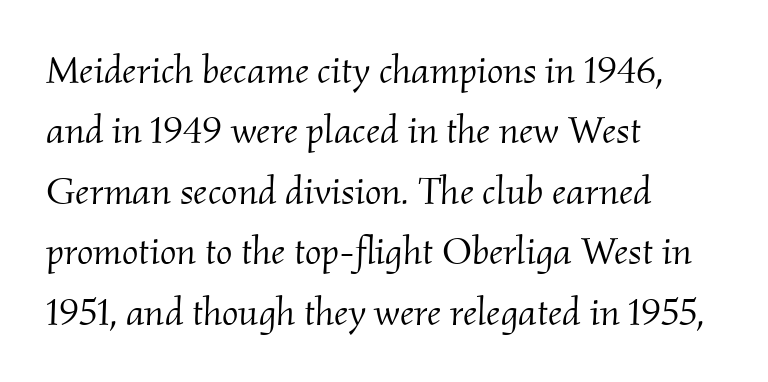
Stems here are at most as thick as an everyday book face. The rendering uses a moderate line-height, typical for paragraphs. Style check: oblique. Honestly, the letter spacing is just normal — you wouldn't notice it.
